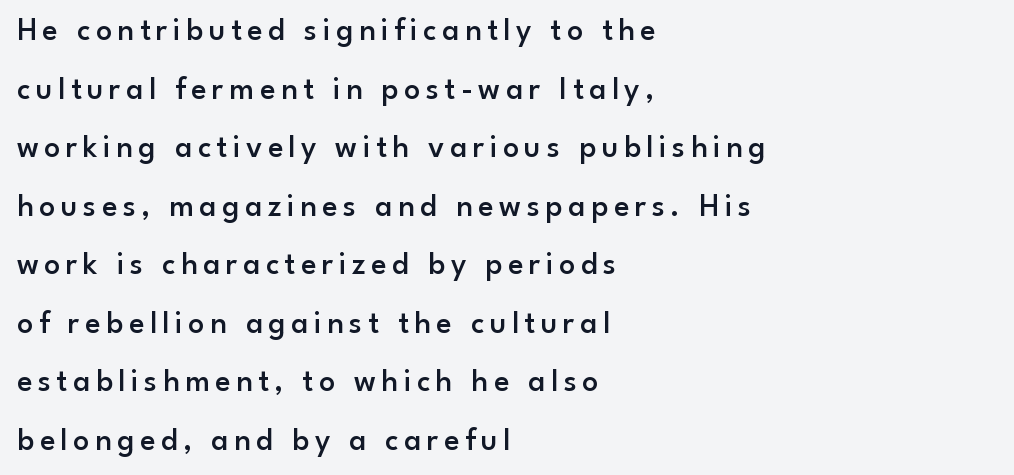
The image shows 32 px semibold sans-serif type, upright; set left-aligned, line spacing 1.83x, not underlined; low stroke contrast and a small x-height.
